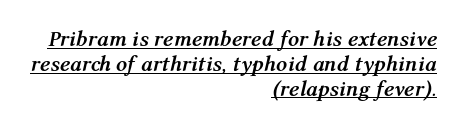
{"italic": "yes", "lean": "right", "slant_degrees": 12, "bold": "yes", "underline": "yes", "align": "right", "line_spacing": "tight", "line_spacing_ratio": 1.13, "letter_spacing": "normal", "letter_spacing_em": 0.0, "glyph_px": 22}
